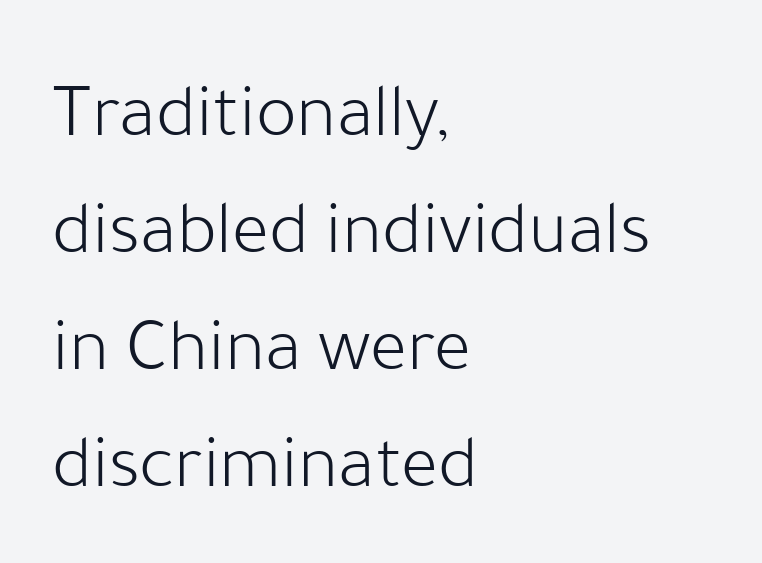
{"serif": "no", "italic": "no", "bold": "no", "weight": "light", "width": "normal", "stroke_contrast": "low", "x_height": "medium", "monospaced": "no", "underline": "no", "align": "left", "line_spacing": "normal", "line_spacing_ratio": 1.52, "letter_spacing": "normal", "letter_spacing_em": 0.0, "glyph_px": 77}
